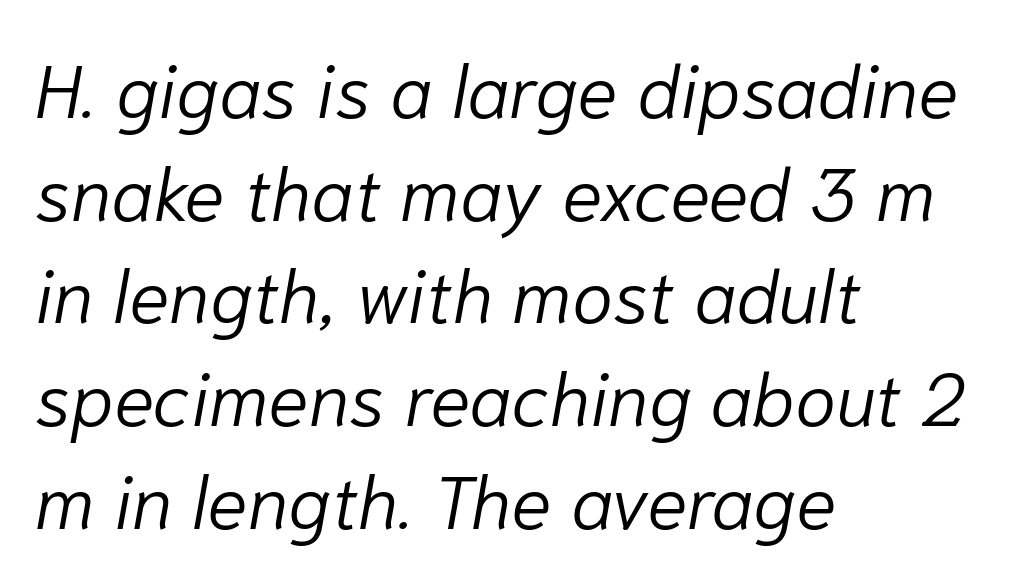
Q: Is the text bold? A: No.
Q: Is the text italic (slanted)? A: Yes, it leans right by about 10 degrees.
Q: Is the text underlined? A: No.
Q: How is the paragraph aligned? A: Left-aligned.
Q: Is the spacing between letters normal or unusually wide? A: Normal.
Q: Is the spacing between lines tight, normal or loose? A: Normal.
Q: Width (condensed, normal, or wide)? A: Normal.
Q: Stroke contrast? A: Low.
Q: x-height? A: Medium.
Q: Monospaced? A: No.
